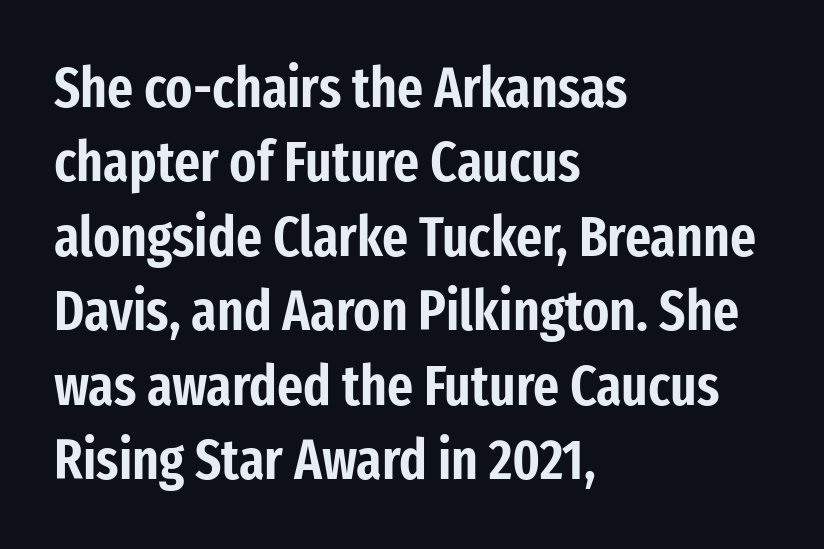
Q: Is the text italic (slanted)? A: No, it is upright.
Q: Is the typeface a serif or a sans-serif typeface? A: Sans-serif.
Q: Is the text underlined? A: No.
Q: How is the paragraph aligned? A: Left-aligned.
Q: Is the spacing between letters normal or unusually wide? A: Normal.
Q: Is the spacing between lines tight, normal or loose? A: Normal.
Q: Width (condensed, normal, or wide)? A: Condensed.
Q: Stroke contrast? A: Low.
Q: x-height? A: Medium.
Q: Monospaced? A: No.
